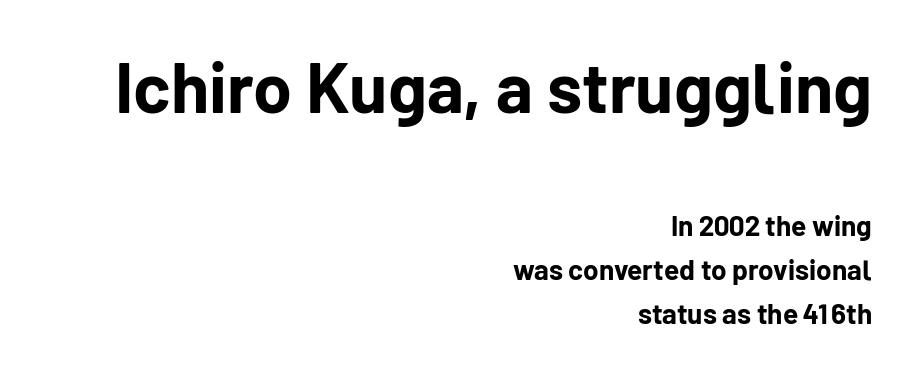
{"serif": "no", "italic": "no", "bold": "yes", "weight": "bold", "width": "normal", "stroke_contrast": "low", "x_height": "medium", "monospaced": "no", "underline": "no", "align": "right", "line_spacing": "normal", "line_spacing_ratio": 1.56, "letter_spacing": "normal", "letter_spacing_em": 0.0, "larger_block": "first", "size_ratio": 2.5, "glyph_px": 70}
